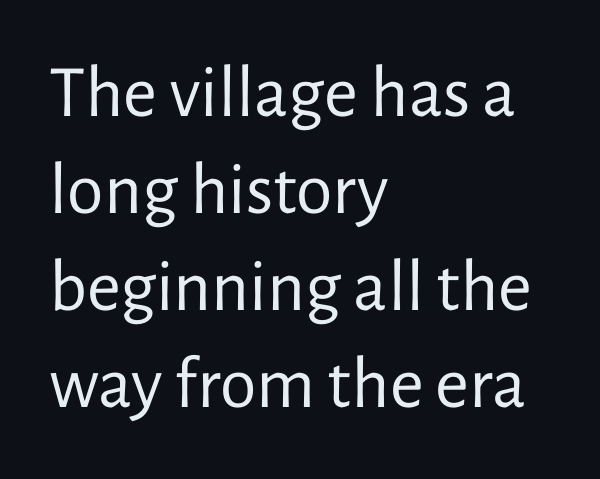
Successive baselines arrive at the customary interval. Is the stroke heavy? The answer is a plain regular-or-lighter. A typesetter would call this proportional, since set widths differ per character. Notice how the stems are strictly vertical — no italics here. Visually the block forms a straight wall on the left and a jagged coastline on the right.
